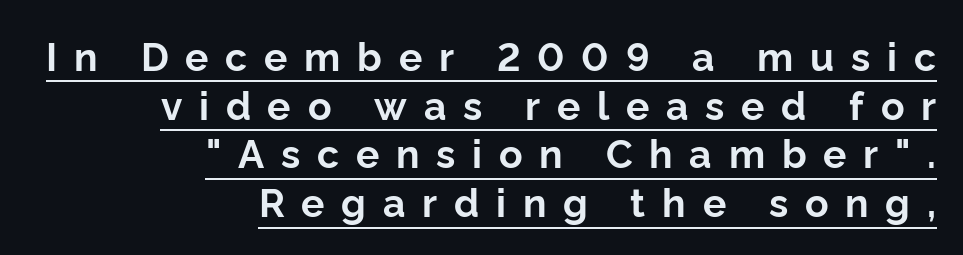
{"serif": "no", "italic": "no", "bold": "yes", "weight": "bold", "width": "normal", "stroke_contrast": "low", "x_height": "medium", "monospaced": "no", "underline": "yes", "align": "right", "line_spacing": "normal", "line_spacing_ratio": 1.25, "letter_spacing": "wide", "letter_spacing_em": 0.43, "glyph_px": 39}
